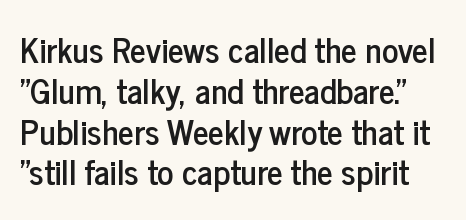
{"serif": "no", "italic": "no", "width": "condensed", "stroke_contrast": "low", "x_height": "medium", "monospaced": "no", "underline": "no", "line_spacing_ratio": 1.2, "letter_spacing": "normal", "letter_spacing_em": 0.0, "glyph_px": 34}
